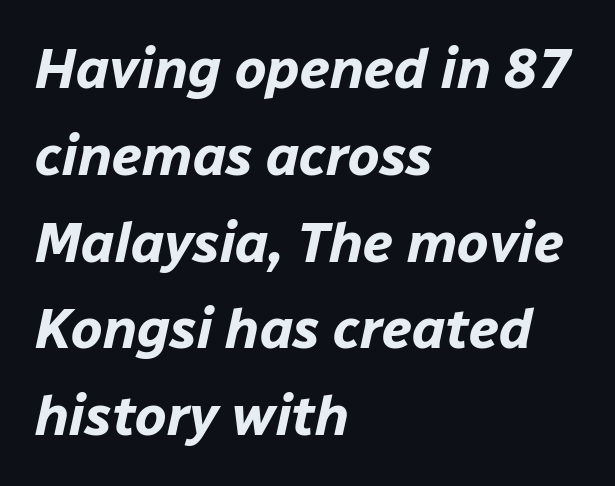
One glance says typical: line gaps are just what's usual. Here the designer chose a conventional face with non-uniform glyph widths. Letter spacing: default. A clean baseline with only descenders dipping below it.
